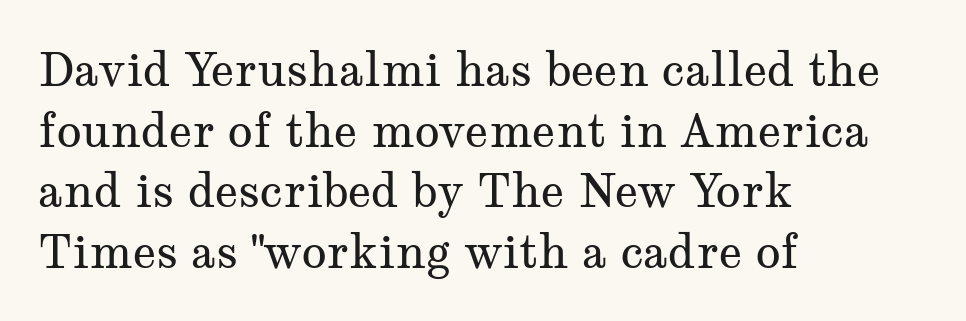
Horizontal alignment here is leftward, the default for most running prose. This is roman type, the default non-slanted kind. Glyph-to-glyph distance matches everyday printed text. Each row of text sits above clean, open space.
